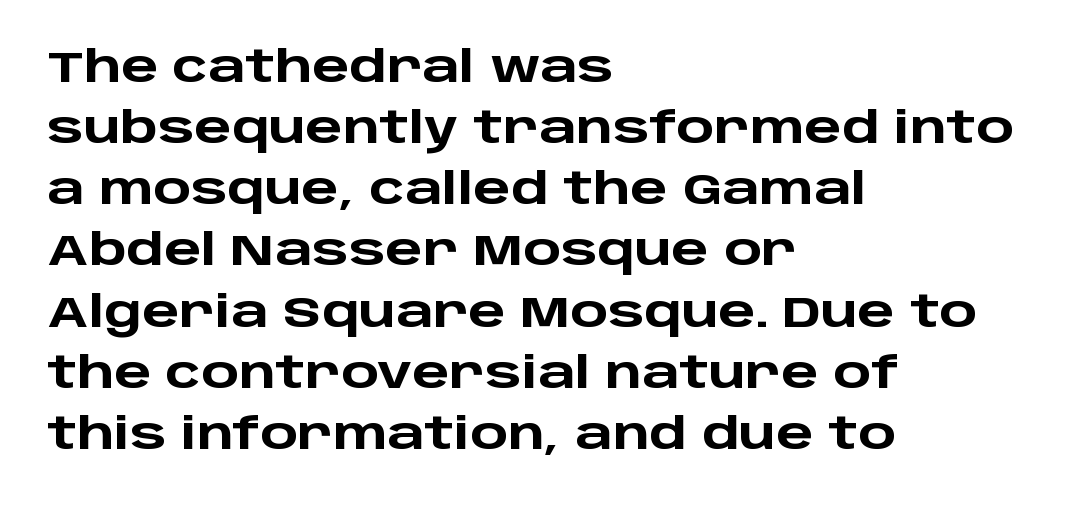
The image shows 44 px heavy, wide sans-serif type, upright; set left-aligned, normal line spacing (1.39x), normal letter spacing, not underlined; low stroke contrast and a large x-height.
